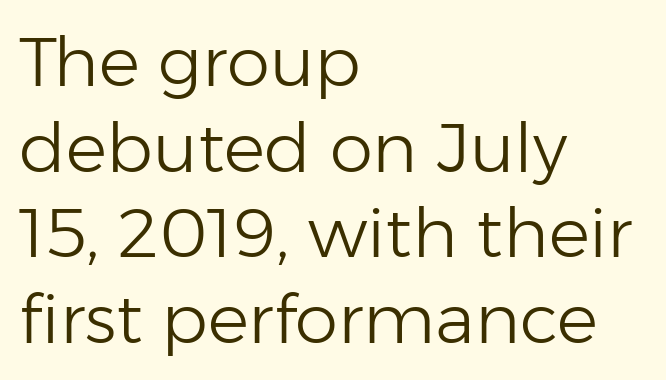
Q: Is the text bold? A: No.
Q: Is the text italic (slanted)? A: No, it is upright.
Q: Is the typeface a serif or a sans-serif typeface? A: Sans-serif.
Q: Is the text underlined? A: No.
Q: How is the paragraph aligned? A: Left-aligned.
Q: Is the spacing between letters normal or unusually wide? A: Normal.
Q: Width (condensed, normal, or wide)? A: Normal.
Q: Stroke contrast? A: Low.
Q: x-height? A: Medium.
Q: Monospaced? A: No.
